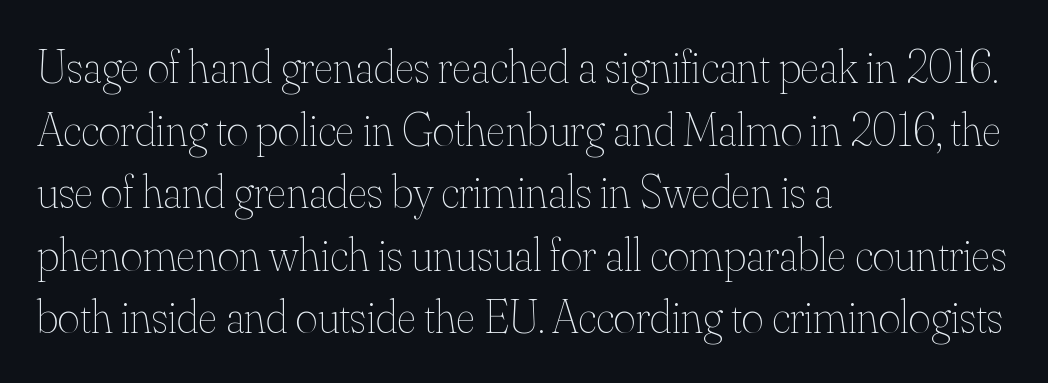
Q: Is the text bold? A: No.
Q: Is the text italic (slanted)? A: No, it is upright.
Q: Is the text underlined? A: No.
Q: How is the paragraph aligned? A: Left-aligned.
Q: Is the spacing between letters normal or unusually wide? A: Normal.
Q: Is the spacing between lines tight, normal or loose? A: Normal.
Q: Width (condensed, normal, or wide)? A: Normal.
Q: Stroke contrast? A: Medium.
Q: x-height? A: Small.
Q: Monospaced? A: No.
